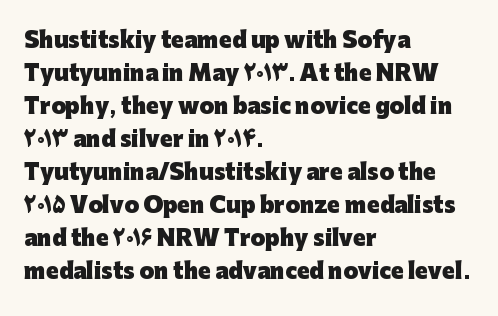
The sample has been set heavy, in full bold. Any mark beneath the type? The region is blank. The ragged edge is on the right, which tells us the setting is flush left. This sample uses plain, unmodified letter spacing. Posture: vertical. Does the leading feel generous? No, just average.
